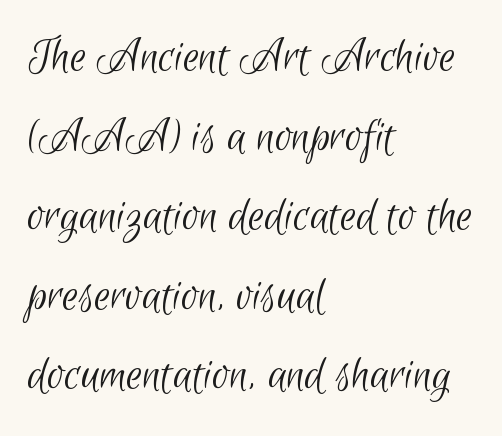
The image shows 51 px light, condensed sans-serif type; set left-aligned, normal line spacing (1.56x), normal letter spacing, not underlined; low stroke contrast and a small x-height.
